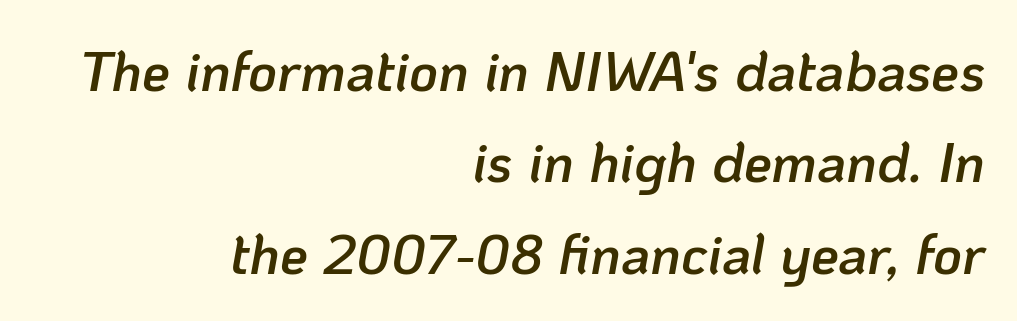
Q: Is the text bold? A: Semi-bold.
Q: Is the text italic (slanted)? A: Yes, it leans right by about 10 degrees.
Q: Is the text underlined? A: No.
Q: How is the paragraph aligned? A: Right-aligned.
Q: Is the spacing between letters normal or unusually wide? A: Normal.
Q: Is the spacing between lines tight, normal or loose? A: Normal.
Q: Width (condensed, normal, or wide)? A: Normal.
Q: Stroke contrast? A: Low.
Q: x-height? A: Medium.
Q: Monospaced? A: No.
